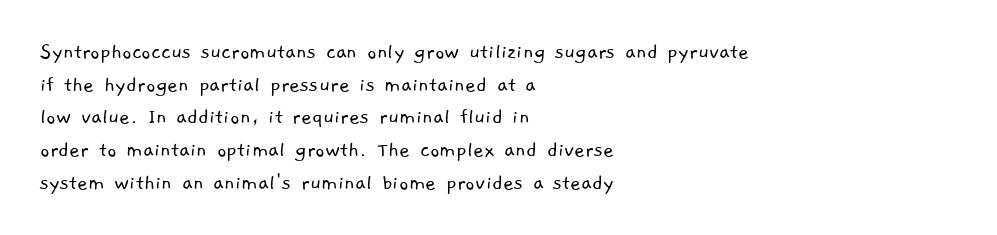
The image shows 23 px text type; set left-aligned, normal line spacing (1.42x), normal letter spacing, not underlined.
